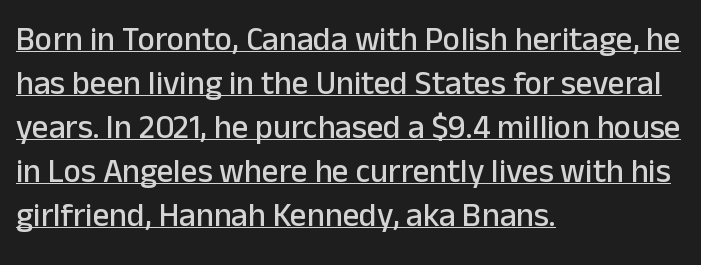
{"serif": "no", "italic": "no", "width": "normal", "stroke_contrast": "low", "x_height": "medium", "monospaced": "no", "underline": "yes", "align": "left", "line_spacing": "normal", "line_spacing_ratio": 1.33, "letter_spacing": "normal", "letter_spacing_em": 0.0, "glyph_px": 33}
